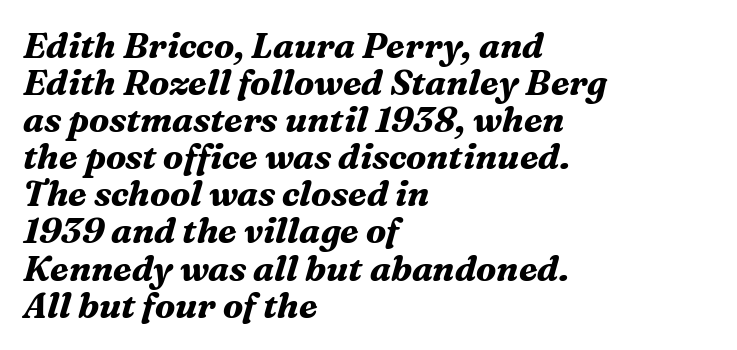
Compared with a centered layout, this one pins lines to the left instead. Bare-footed words on every line. This is serif lettering, the kind often seen in printed books. The glyphs have the mass of a bold cut. The rendering uses natural spacing where letterforms have individual widths. These lines were composed using italics.
